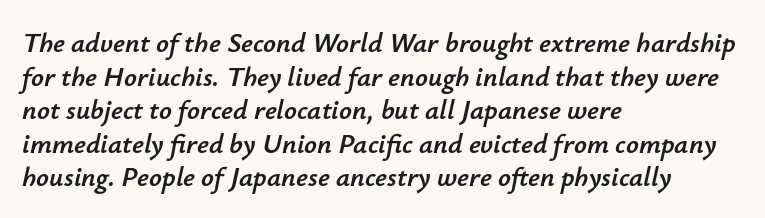
{"italic": "yes", "lean": "right", "slant_degrees": 12, "width": "normal", "stroke_contrast": "low", "x_height": "small", "monospaced": "no", "underline": "no", "align": "left", "line_spacing_ratio": 1.2, "letter_spacing": "normal", "letter_spacing_em": 0.0, "glyph_px": 28}
